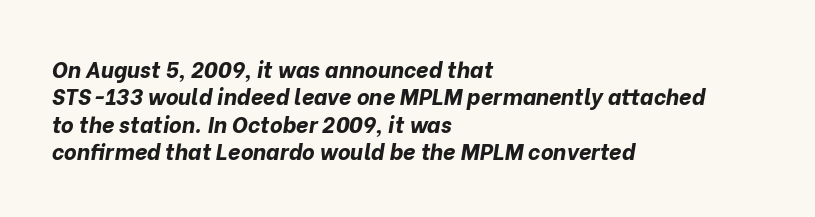
Weight check: bold — yes, fully. Tracking here is standard; glyphs follow each other at the usual distance. A classic flush-left, rag-right setting is used for this passage. When letters slant like this, we call the style italic.
